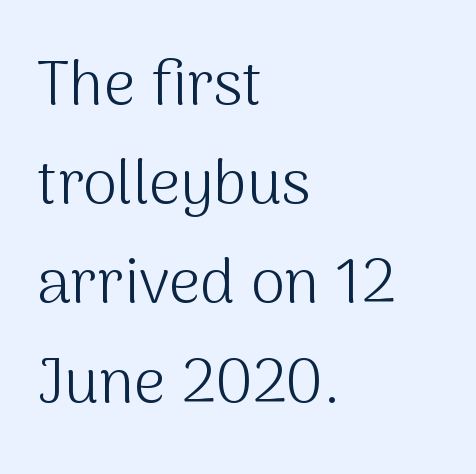
{"serif": "no", "italic": "no", "bold": "no", "weight": "light", "width": "normal", "stroke_contrast": "medium", "x_height": "medium", "monospaced": "no", "underline": "no", "align": "left", "line_spacing": "normal", "line_spacing_ratio": 1.6, "letter_spacing": "normal", "letter_spacing_em": 0.0, "glyph_px": 62}
